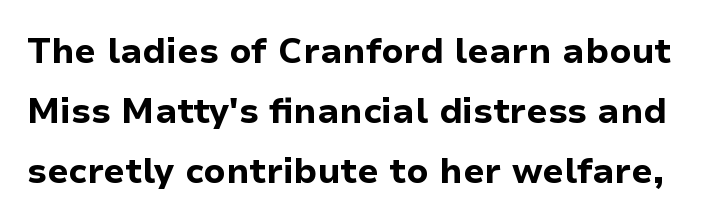
{"serif": "no", "italic": "no", "bold": "yes", "weight": "bold", "width": "normal", "stroke_contrast": "low", "x_height": "medium", "monospaced": "no", "underline": "no", "line_spacing_ratio": 1.72, "letter_spacing": "normal", "letter_spacing_em": 0.0, "glyph_px": 35}
